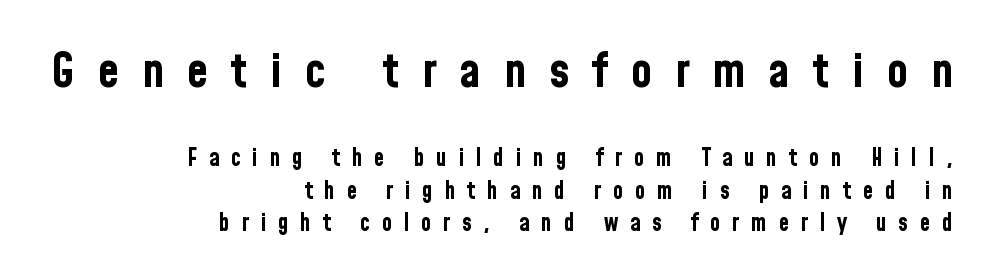
Q: Is the text bold? A: Yes.
Q: Is the text italic (slanted)? A: No, it is upright.
Q: Is the typeface a serif or a sans-serif typeface? A: Sans-serif.
Q: Is the text underlined? A: No.
Q: How is the paragraph aligned? A: Right-aligned.
Q: Is the spacing between letters normal or unusually wide? A: Unusually wide.
Q: Is the spacing between lines tight, normal or loose? A: Normal.
Q: Which block of text is set in a larger size, the first (top) or the second (bottom)? A: The first (top) one.
Q: Width (condensed, normal, or wide)? A: Condensed.
Q: Stroke contrast? A: Low.
Q: x-height? A: Medium.
Q: Monospaced? A: No.
